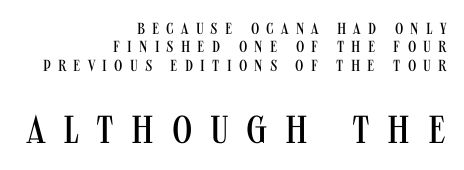
The image shows 39 px regular-weight, condensed sans-serif type, upright; set right-aligned, tight line spacing (1.15x), unusually wide letter spacing (+0.45 em), not underlined; the second (bottom) block is 2.44x larger; medium stroke contrast and a large x-height.
